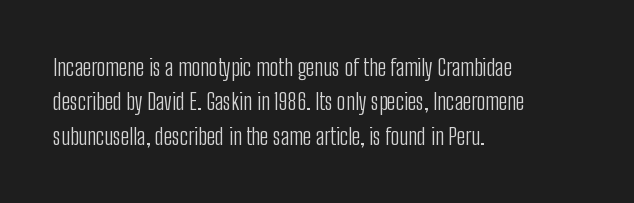
The vertical gap from one line to the next is medium. These lines were composed using upright roman letters. Horizontal alignment here is leftward, the default for most running prose. The gaps between neighbouring characters are ordinary and unremarkable. Weight: regular or lighter.
